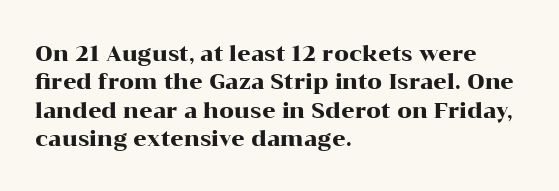
Posture: upright roman. The foot of each line stays bare and open. The passage shown stacks its lines at a standard gap. Alignment: flush left. The horizontal fit of the characters is conventional and even.
